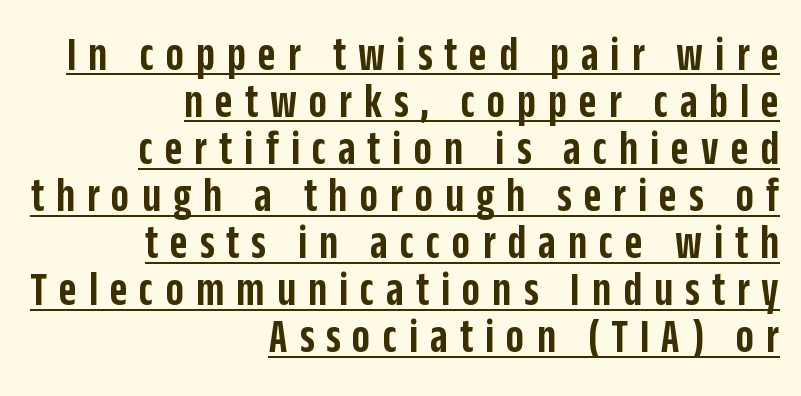
{"serif": "no", "italic": "no", "bold": "semi", "weight": "semibold", "width": "condensed", "stroke_contrast": "low", "x_height": "large", "monospaced": "no", "underline": "yes", "align": "right", "line_spacing": "tight", "line_spacing_ratio": 0.98, "letter_spacing": "wide", "letter_spacing_em": 0.25, "glyph_px": 48}
